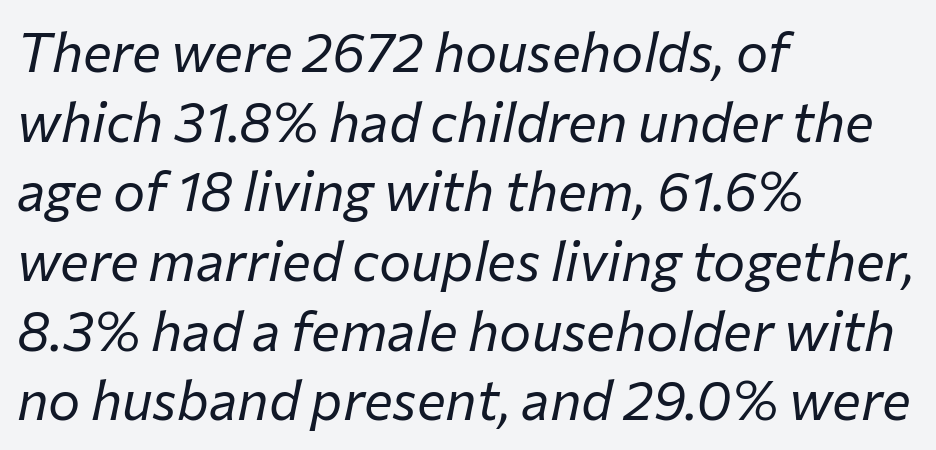
{"italic": "yes", "lean": "right", "slant_degrees": 12, "bold": "no", "weight": "regular", "width": "normal", "stroke_contrast": "low", "x_height": "medium", "monospaced": "no", "underline": "no", "align": "left", "line_spacing": "normal", "line_spacing_ratio": 1.29, "letter_spacing": "normal", "letter_spacing_em": 0.0, "glyph_px": 54}
